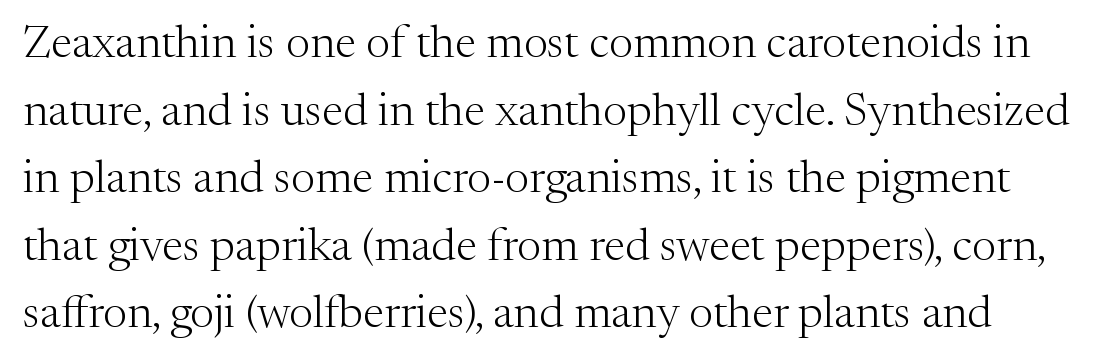
The image shows 46 px light serif type, upright; set normal line spacing (1.47x), normal letter spacing, not underlined; medium stroke contrast and a medium x-height.
